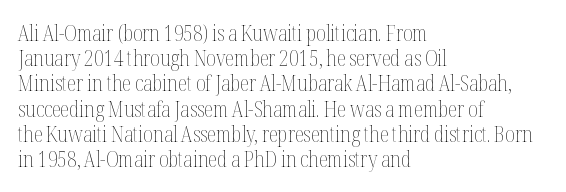
The image shows 21 px text type, upright; set left-aligned, line spacing 1.2x, normal letter spacing, not underlined.
